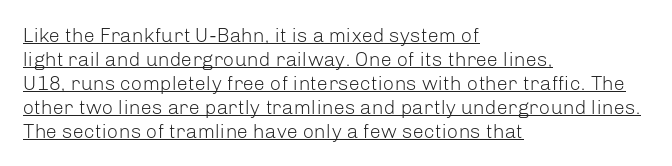
The image shows 20 px text type, upright; set left-aligned, line spacing 1.2x, normal letter spacing, underlined.
